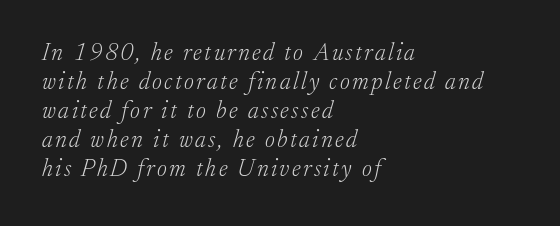
The image shows 24 px text type, italic (leaning right); set left-aligned, line spacing 1.21x, not underlined.
